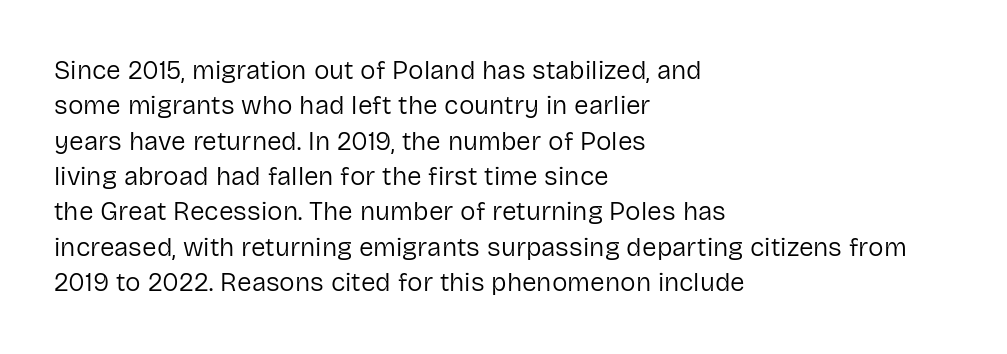
{"italic": "no", "bold": "no", "underline": "no", "align": "left", "line_spacing": "normal", "line_spacing_ratio": 1.36, "letter_spacing": "normal", "letter_spacing_em": 0.0, "glyph_px": 26}
